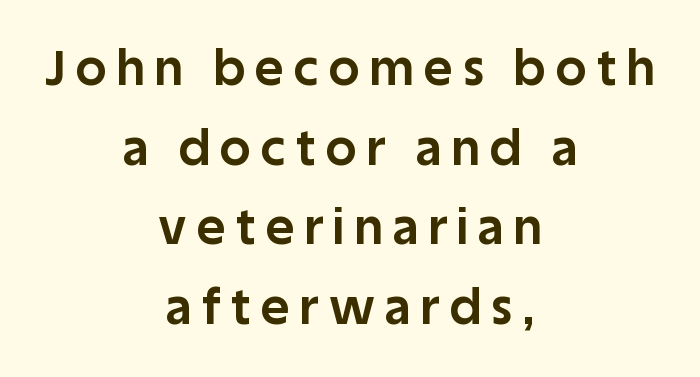
The image shows 48 px bold sans-serif type, upright; set centered, normal line spacing (1.66x), unusually wide letter spacing (+0.22 em), not underlined; low stroke contrast and a large x-height.
